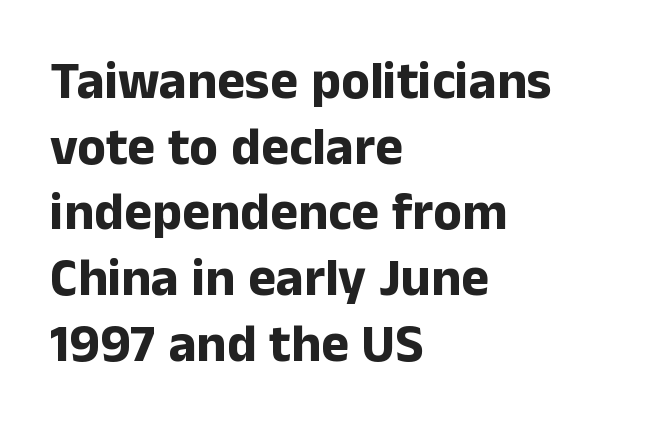
Q: Is the text bold? A: Yes.
Q: Is the text italic (slanted)? A: No, it is upright.
Q: Is the typeface a serif or a sans-serif typeface? A: Sans-serif.
Q: Is the text underlined? A: No.
Q: How is the paragraph aligned? A: Left-aligned.
Q: Is the spacing between letters normal or unusually wide? A: Normal.
Q: Width (condensed, normal, or wide)? A: Normal.
Q: Stroke contrast? A: Low.
Q: x-height? A: Medium.
Q: Monospaced? A: No.
